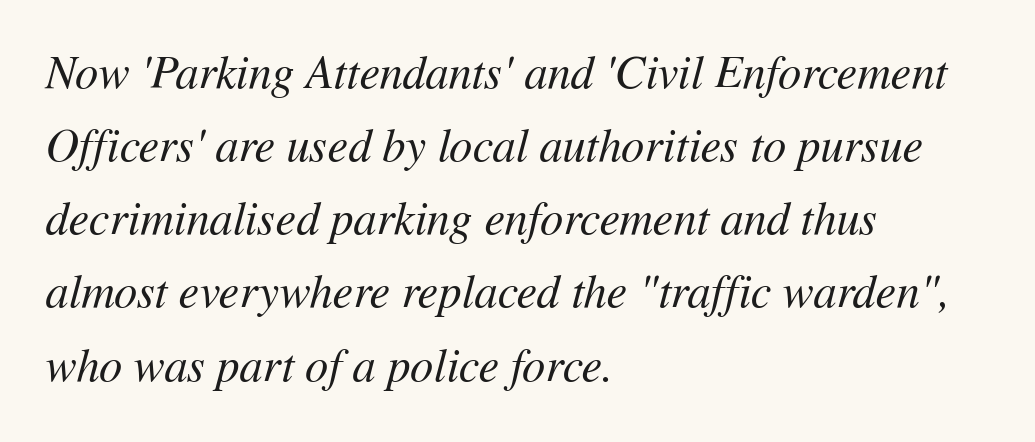
{"italic": "yes", "lean": "right", "slant_degrees": 11, "bold": "no", "weight": "regular", "width": "normal", "stroke_contrast": "medium", "x_height": "medium", "monospaced": "no", "underline": "no", "align": "left", "line_spacing": "normal", "line_spacing_ratio": 1.59, "letter_spacing": "normal", "letter_spacing_em": 0.0, "glyph_px": 46}
